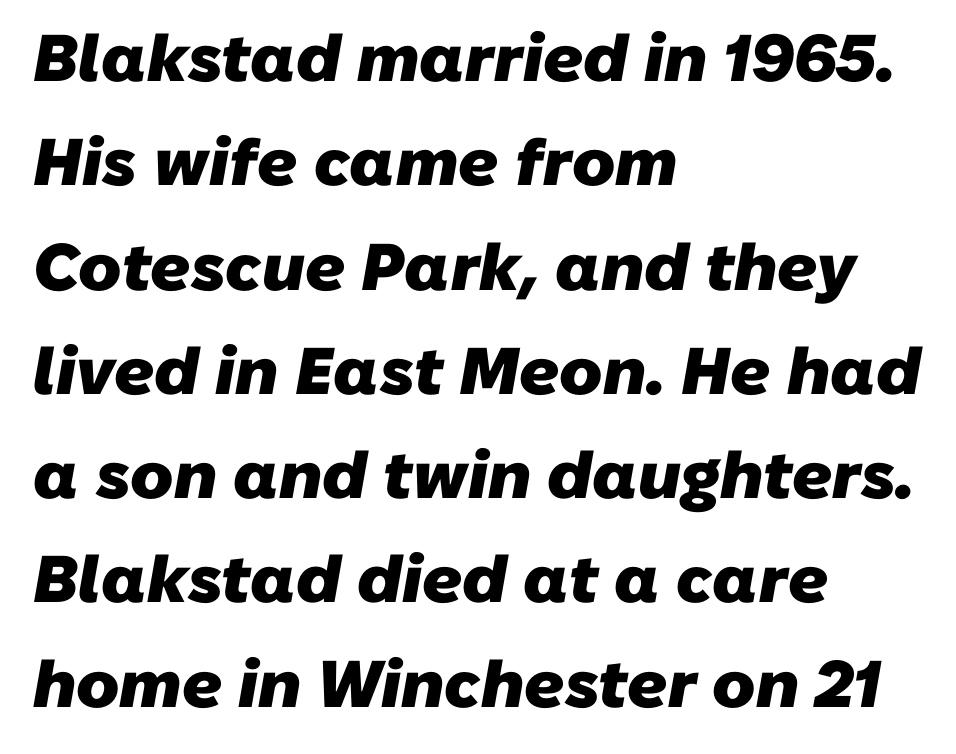
Q: Is the text bold? A: Yes.
Q: Is the typeface a serif or a sans-serif typeface? A: Sans-serif.
Q: Is the text underlined? A: No.
Q: How is the paragraph aligned? A: Left-aligned.
Q: Is the spacing between letters normal or unusually wide? A: Normal.
Q: Is the spacing between lines tight, normal or loose? A: Normal.
Q: Width (condensed, normal, or wide)? A: Normal.
Q: Stroke contrast? A: Low.
Q: x-height? A: Medium.
Q: Monospaced? A: No.
